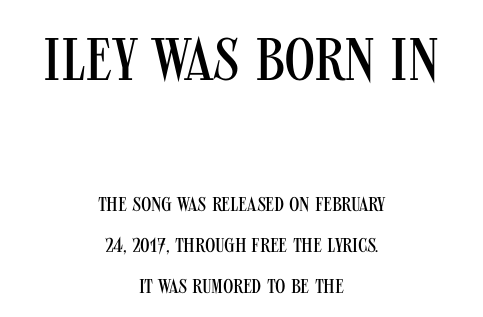
Q: Is the text bold? A: No.
Q: Is the text italic (slanted)? A: No, it is upright.
Q: Is the typeface a serif or a sans-serif typeface? A: Sans-serif.
Q: Is the text underlined? A: No.
Q: How is the paragraph aligned? A: Centered.
Q: Is the spacing between letters normal or unusually wide? A: Normal.
Q: Is the spacing between lines tight, normal or loose? A: Loose.
Q: Which block of text is set in a larger size, the first (top) or the second (bottom)? A: The first (top) one.
Q: Width (condensed, normal, or wide)? A: Condensed.
Q: Stroke contrast? A: Medium.
Q: x-height? A: Large.
Q: Monospaced? A: No.
